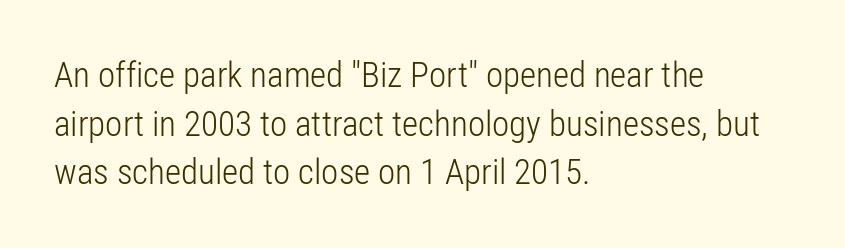
Q: Is the text bold? A: No.
Q: Is the text italic (slanted)? A: No, it is upright.
Q: Is the typeface a serif or a sans-serif typeface? A: Sans-serif.
Q: Is the text underlined? A: No.
Q: How is the paragraph aligned? A: Left-aligned.
Q: Is the spacing between letters normal or unusually wide? A: Normal.
Q: Is the spacing between lines tight, normal or loose? A: Normal.
Q: Width (condensed, normal, or wide)? A: Condensed.
Q: Stroke contrast? A: Low.
Q: x-height? A: Medium.
Q: Monospaced? A: No.
